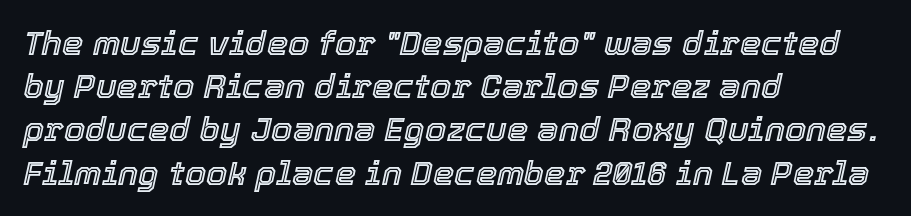
Is the type slanted? Yes — the strokes lean at a clear angle. What stands out about the letter spacing? Nothing — it is the standard amount. A typesetter would call this proportional, since set widths differ per character. Leading: standard. Alignment: flush left.
